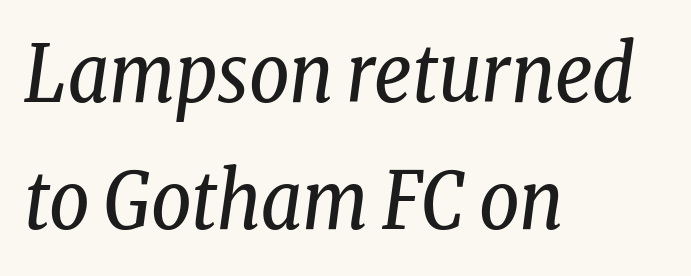
{"serif": "yes", "italic": "yes", "lean": "right", "slant_degrees": 8, "bold": "no", "weight": "regular", "width": "condensed", "stroke_contrast": "low", "x_height": "medium", "monospaced": "no", "underline": "no", "align": "left", "line_spacing": "normal", "line_spacing_ratio": 1.61, "letter_spacing": "normal", "letter_spacing_em": 0.0, "glyph_px": 79}
